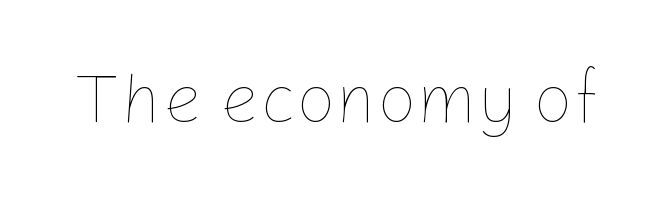
{"italic": "no", "bold": "no", "weight": "thin", "width": "normal", "stroke_contrast": "low", "x_height": "medium", "monospaced": "no", "underline": "no", "letter_spacing": "normal", "letter_spacing_em": 0.0, "glyph_px": 70}
